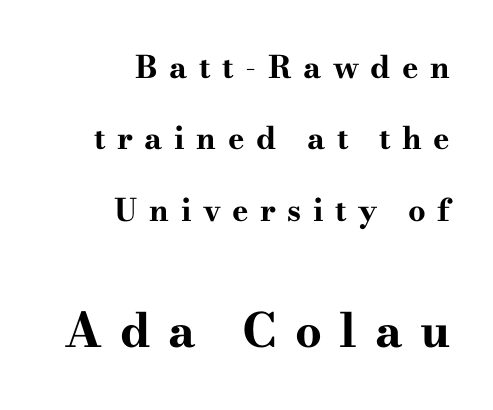
To sum up the face: it has serifs. A full-strength bold gives these letters their thick strokes. Vertical strokes here are truly vertical. The rendering inserts visible extra space after every character.
